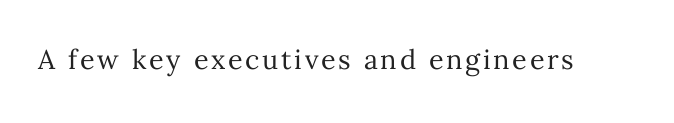
The space directly below the letters is spotless. The letters look calm and open, with moderate or lighter stems. Notice how the stems are strictly vertical — no italics here.
